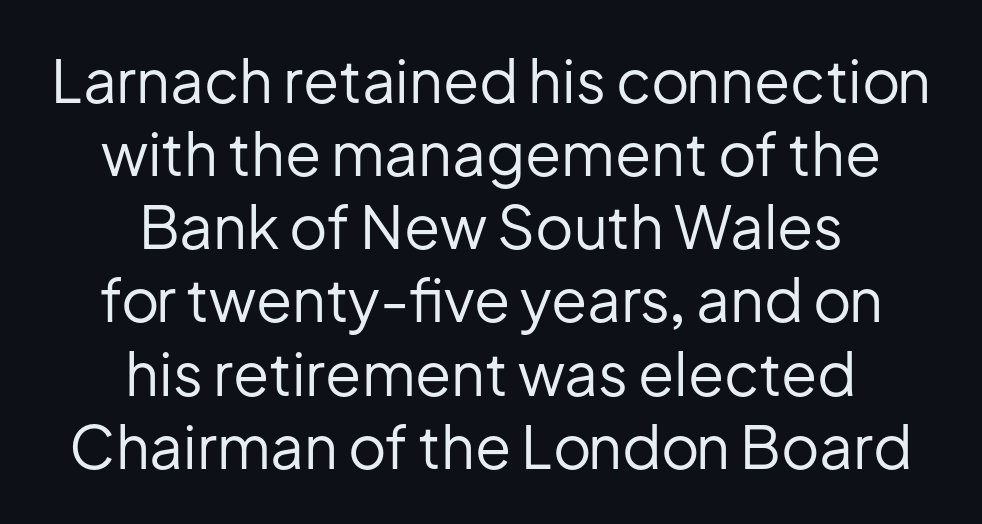
{"serif": "no", "italic": "no", "bold": "no", "weight": "regular", "width": "normal", "stroke_contrast": "low", "x_height": "medium", "monospaced": "no", "underline": "no", "align": "center", "line_spacing_ratio": 1.24, "letter_spacing": "normal", "letter_spacing_em": 0.0, "glyph_px": 59}
